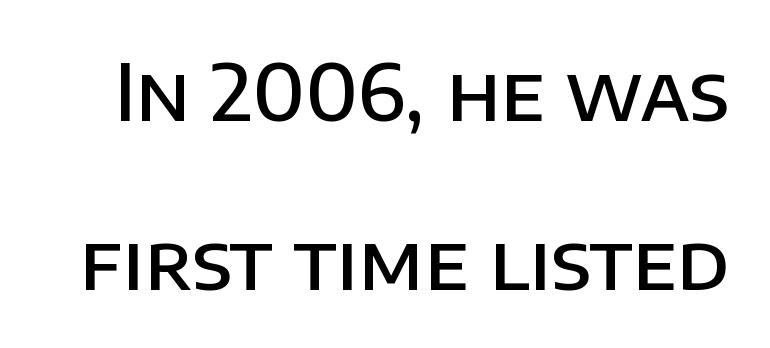
Q: Is the text bold? A: Semi-bold.
Q: Is the text italic (slanted)? A: No, it is upright.
Q: Is the typeface a serif or a sans-serif typeface? A: Sans-serif.
Q: Is the text underlined? A: No.
Q: Is the spacing between letters normal or unusually wide? A: Normal.
Q: Is the spacing between lines tight, normal or loose? A: Loose.
Q: Width (condensed, normal, or wide)? A: Normal.
Q: Stroke contrast? A: Low.
Q: x-height? A: Large.
Q: Monospaced? A: No.
